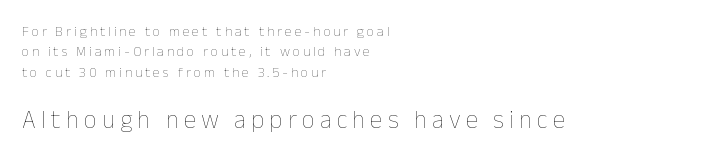
{"italic": "no", "bold": "no", "underline": "no", "align": "left", "line_spacing": "normal", "line_spacing_ratio": 1.46, "letter_spacing": "wide", "letter_spacing_em": 0.21, "larger_block": "second", "size_ratio": 1.79, "glyph_px": 25}
